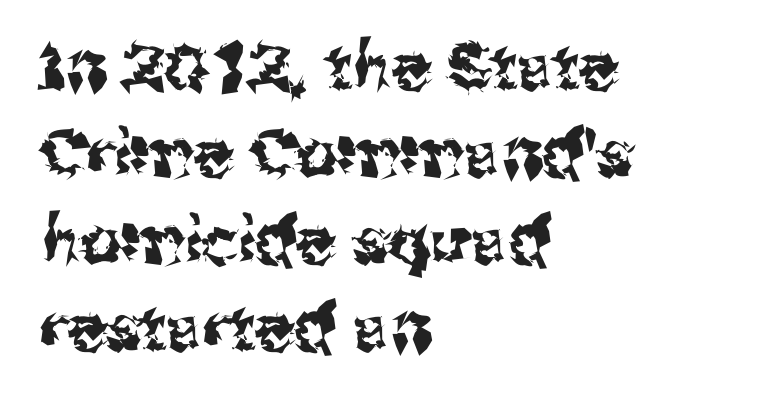
{"serif": "no", "italic": "no", "width": "normal", "stroke_contrast": "medium", "x_height": "medium", "monospaced": "no", "underline": "no", "align": "left", "line_spacing": "normal", "line_spacing_ratio": 1.34, "letter_spacing": "normal", "letter_spacing_em": 0.0, "glyph_px": 65}
